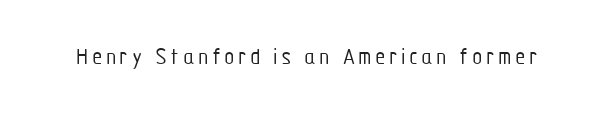
The image shows 24 px text type, upright; set not underlined.
